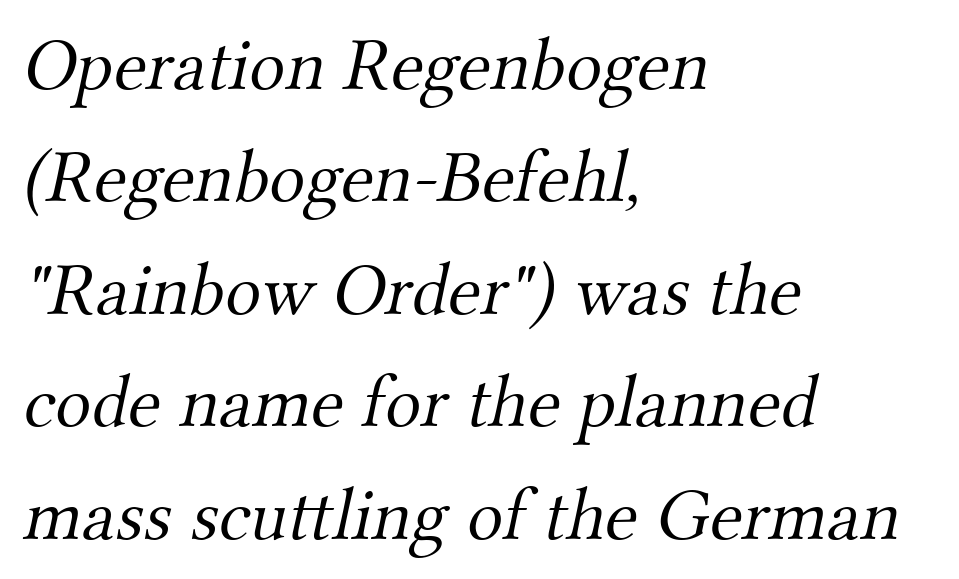
{"serif": "yes", "bold": "no", "weight": "light", "width": "normal", "stroke_contrast": "medium", "x_height": "small", "monospaced": "no", "underline": "no", "align": "left", "line_spacing": "normal", "line_spacing_ratio": 1.5, "letter_spacing": "normal", "letter_spacing_em": 0.0, "glyph_px": 75}
